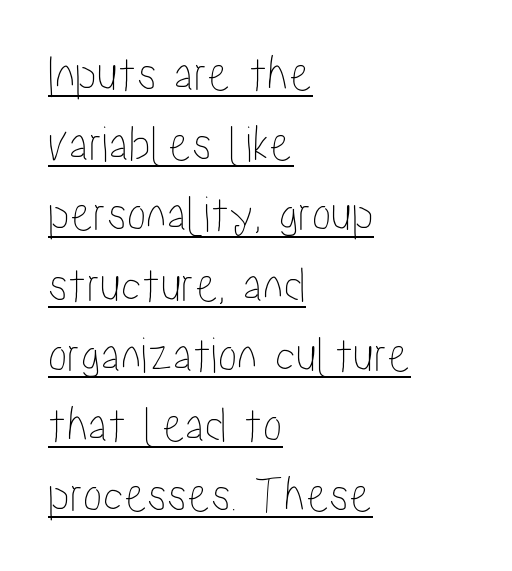
One-word summary of the alignment: left. Tracking here is standard; glyphs follow each other at the usual distance. Has an underline been added? It has. Vertical spacing — default. A typesetter would call this proportional, since set widths differ per character.
